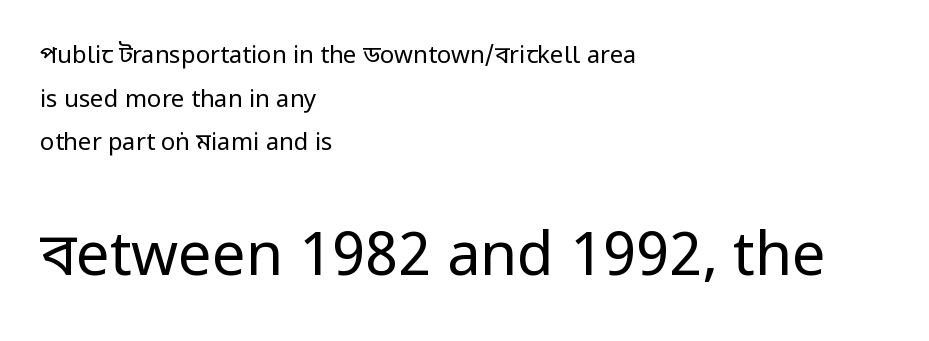
The image shows 60 px regular-weight, condensed sans-serif type, upright; set left-aligned, line spacing 1.82x, normal letter spacing, not underlined; the second (bottom) block is 2.5x larger; low stroke contrast.
